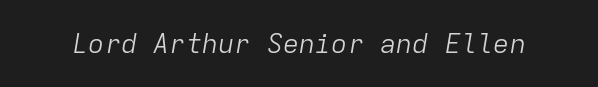
Rendered with sloped, italic letterforms. The strokes carry an ordinary text weight at most. How are the letters spaced? Ordinarily, with no added tracking. The zone under the glyphs is completely vacant.
